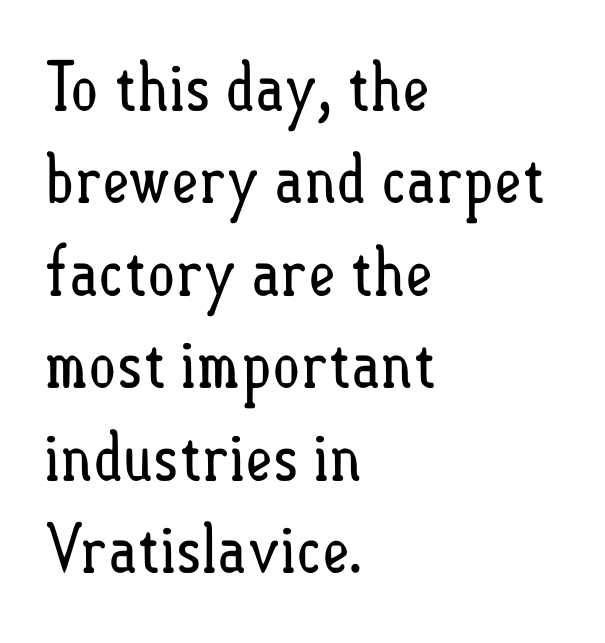
Q: Is the text bold? A: No.
Q: Is the text italic (slanted)? A: No, it is upright.
Q: Is the text underlined? A: No.
Q: How is the paragraph aligned? A: Left-aligned.
Q: Is the spacing between letters normal or unusually wide? A: Normal.
Q: Is the spacing between lines tight, normal or loose? A: Normal.
Q: Width (condensed, normal, or wide)? A: Condensed.
Q: Stroke contrast? A: Low.
Q: x-height? A: Small.
Q: Monospaced? A: No.
